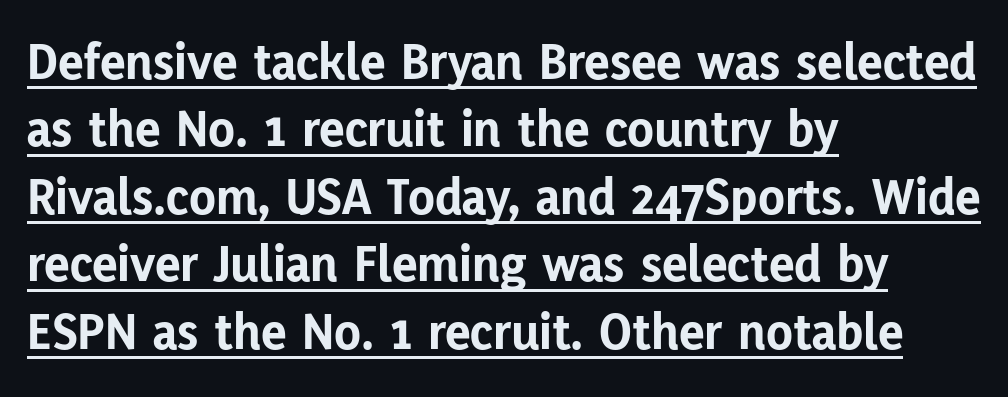
{"serif": "no", "italic": "no", "bold": "yes", "weight": "bold", "width": "normal", "stroke_contrast": "low", "x_height": "medium", "monospaced": "no", "underline": "yes", "align": "left", "line_spacing": "normal", "line_spacing_ratio": 1.25, "letter_spacing": "normal", "letter_spacing_em": 0.0, "glyph_px": 54}
